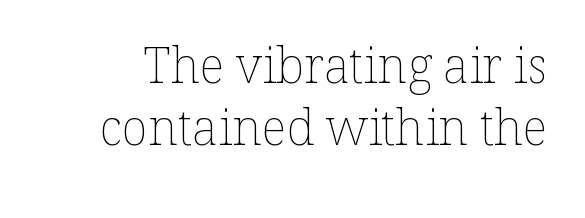
The image shows 49 px thin type, upright; set normal line spacing (1.26x), normal letter spacing, not underlined; low stroke contrast and a medium x-height.
